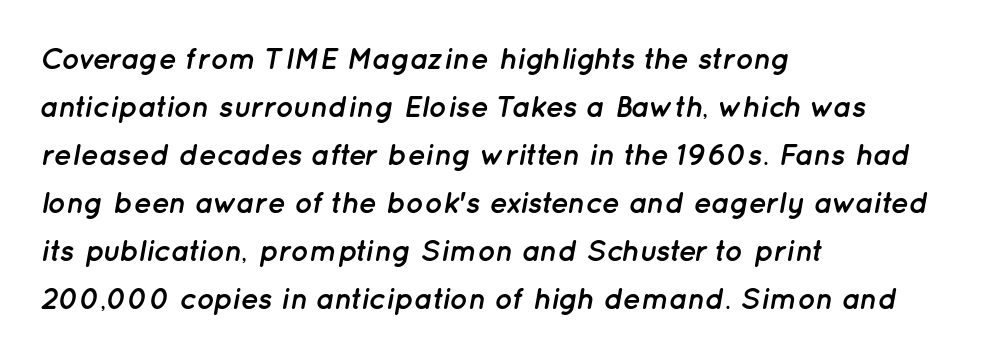
The image shows 30 px semibold type, italic (leaning right); set left-aligned, normal line spacing (1.6x), normal letter spacing, not underlined; low stroke contrast and a medium x-height.
